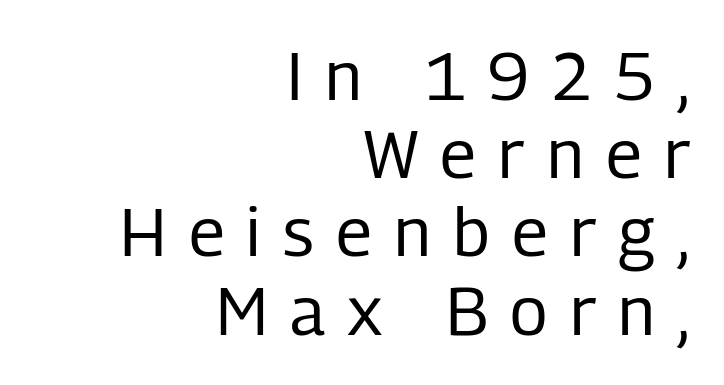
Posture: straight, roman, zero tilt. This rendering features lettering with no underline. Reading down the block, your eye finds every line finishing at a fixed right position. Tracking value appears strongly positive — letters spread wide. The designer dialed line spacing down below the default. A sans-serif font was chosen for this passage.
